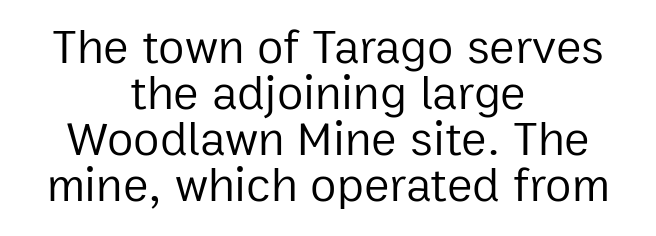
{"serif": "no", "italic": "no", "bold": "no", "weight": "regular", "width": "normal", "stroke_contrast": "low", "x_height": "medium", "monospaced": "no", "underline": "no", "align": "center", "line_spacing": "tight", "line_spacing_ratio": 0.96, "letter_spacing": "normal", "letter_spacing_em": 0.0, "glyph_px": 48}
